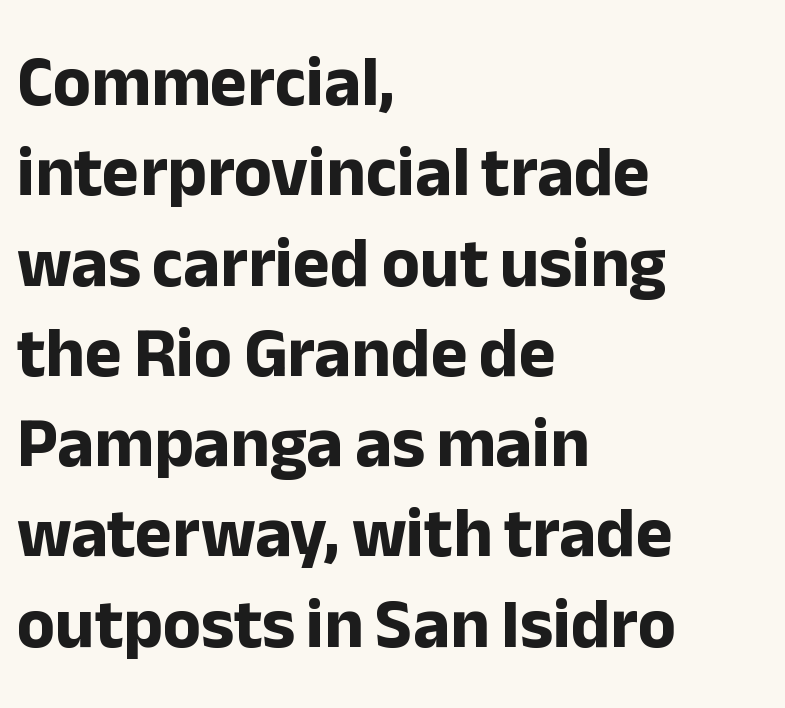
The image shows 70 px bold sans-serif type, upright; set left-aligned, normal line spacing (1.29x), normal letter spacing, not underlined; low stroke contrast and a medium x-height.
